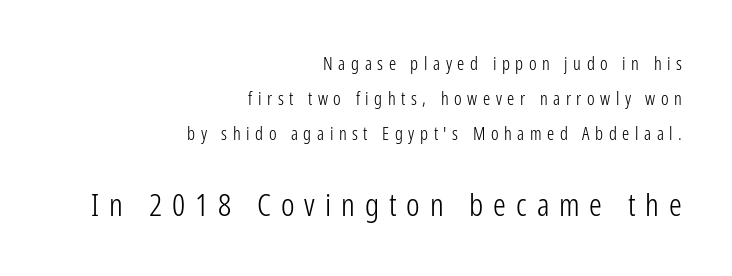
Which chunk is bigger? The second one — the bottom block dwarfs the top. Summary of weight: not heavy and not bold. This sample has the flowing, uneven cadence of proportional lettering. Characters remain perfectly vertical along every line. Unmarked baselines from the first word to the last.
